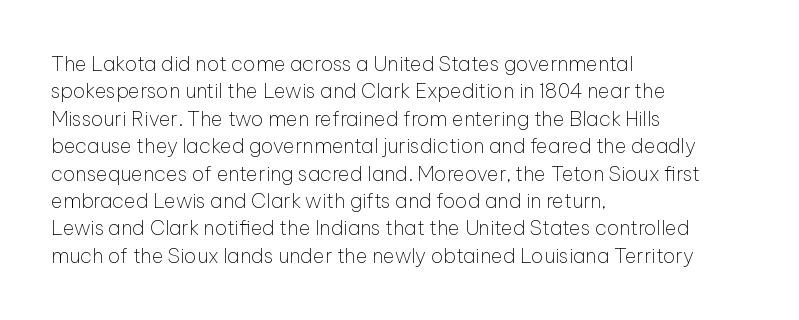
Q: Is the text bold? A: No.
Q: Is the text italic (slanted)? A: No, it is upright.
Q: Is the text underlined? A: No.
Q: How is the paragraph aligned? A: Left-aligned.
Q: Is the spacing between letters normal or unusually wide? A: Normal.
Q: Is the spacing between lines tight, normal or loose? A: Normal.
